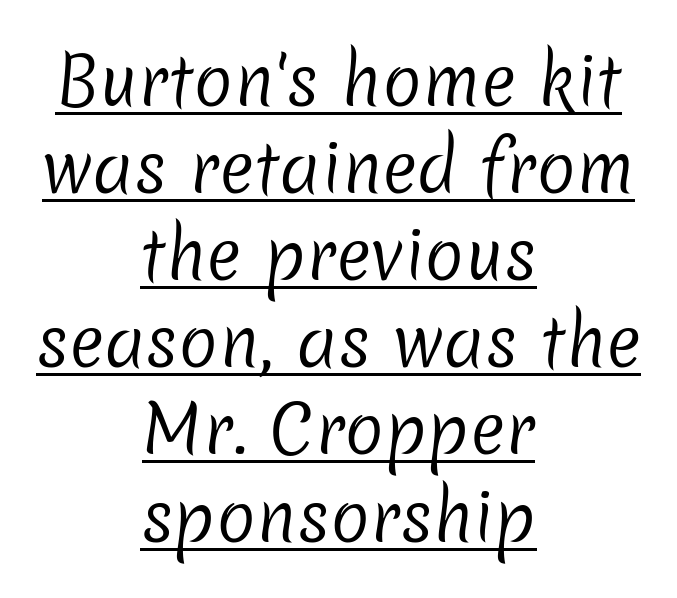
Q: Is the text bold? A: No.
Q: Is the typeface a serif or a sans-serif typeface? A: Sans-serif.
Q: Is the text underlined? A: Yes.
Q: How is the paragraph aligned? A: Centered.
Q: Is the spacing between letters normal or unusually wide? A: Normal.
Q: Is the spacing between lines tight, normal or loose? A: Normal.
Q: Width (condensed, normal, or wide)? A: Normal.
Q: Stroke contrast? A: Low.
Q: x-height? A: Medium.
Q: Monospaced? A: No.
